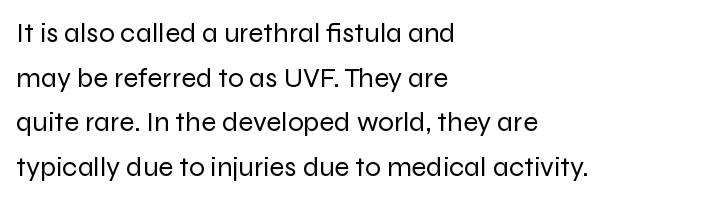
The image shows 28 px regular-weight sans-serif type, upright; set left-aligned, normal line spacing (1.59x), normal letter spacing, not underlined; low stroke contrast and a medium x-height.
